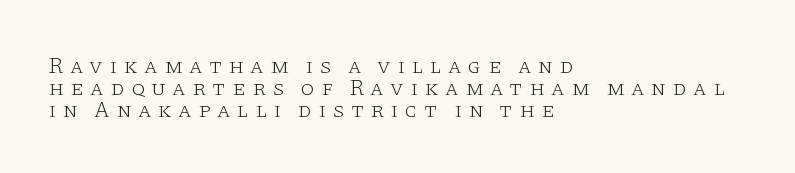
The image shows 22 px text type, upright; set left-aligned, tight line spacing (1.01x), unusually wide letter spacing (+0.29 em), not underlined.
